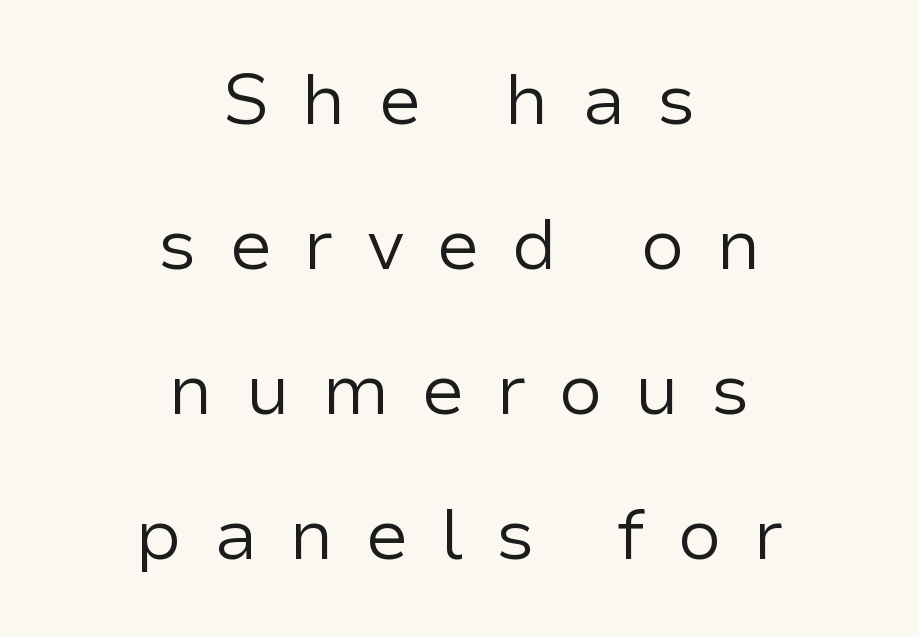
The image shows 71 px regular-weight sans-serif type, upright; set centered, loose line spacing (2.04x), unusually wide letter spacing (+0.44 em), not underlined; low stroke contrast and a medium x-height.
